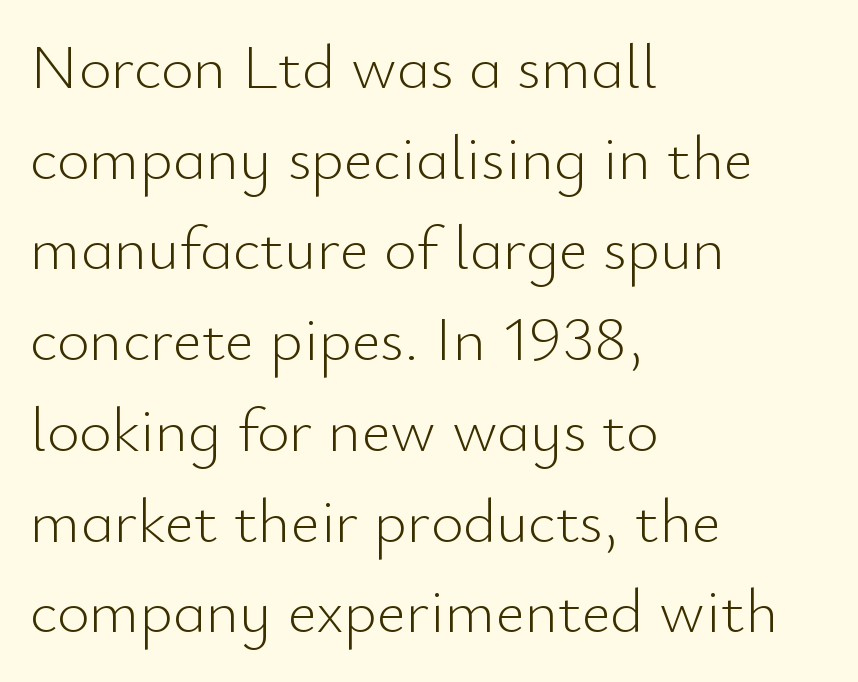
{"serif": "no", "italic": "no", "bold": "no", "weight": "light", "width": "normal", "stroke_contrast": "low", "x_height": "small", "monospaced": "no", "underline": "no", "align": "left", "line_spacing": "normal", "line_spacing_ratio": 1.44, "letter_spacing": "normal", "letter_spacing_em": 0.0, "glyph_px": 63}
